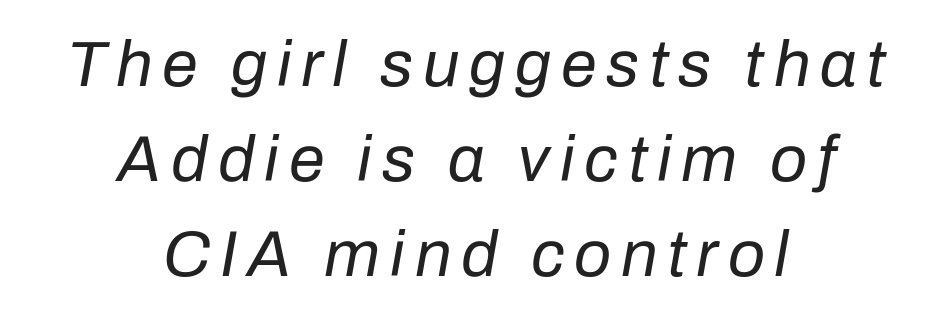
{"italic": "yes", "lean": "right", "slant_degrees": 10, "bold": "no", "weight": "regular", "width": "normal", "stroke_contrast": "low", "x_height": "medium", "monospaced": "no", "underline": "no", "align": "center", "line_spacing": "normal", "line_spacing_ratio": 1.46, "glyph_px": 65}
